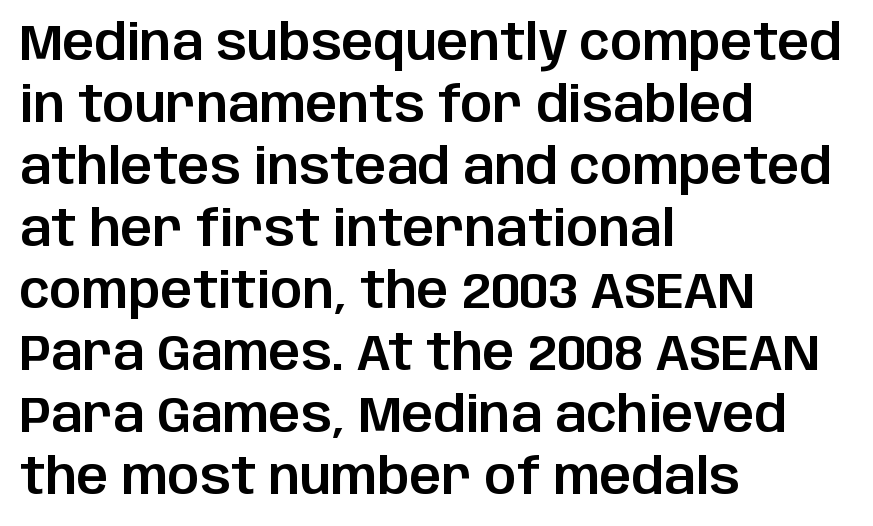
{"serif": "no", "italic": "no", "width": "normal", "stroke_contrast": "low", "x_height": "large", "monospaced": "no", "underline": "no", "align": "left", "line_spacing_ratio": 1.24, "letter_spacing": "normal", "letter_spacing_em": 0.0, "glyph_px": 50}
